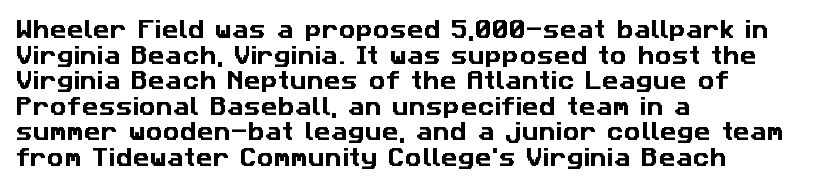
{"underline": "no", "align": "left", "line_spacing_ratio": 1.22, "letter_spacing": "normal", "letter_spacing_em": 0.0, "glyph_px": 21}
